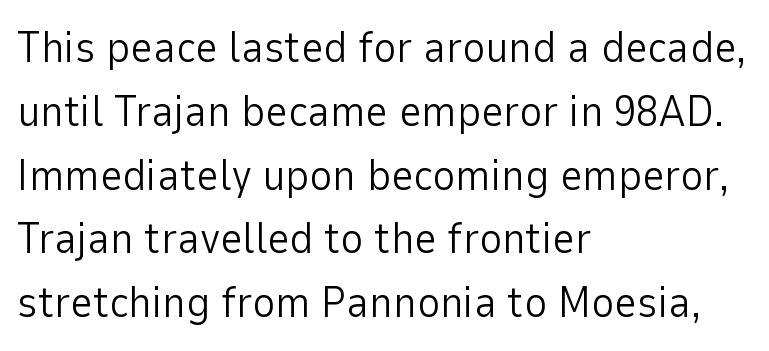
The image shows 44 px light sans-serif type, upright; set left-aligned, normal line spacing (1.45x), normal letter spacing, not underlined; low stroke contrast and a medium x-height.
